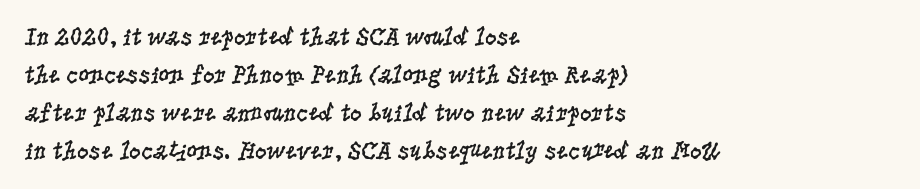
Visually the block forms a straight wall on the left and a jagged coastline on the right. Caption: standard tracking, unaltered. Weight: not bold — regular or lighter.
